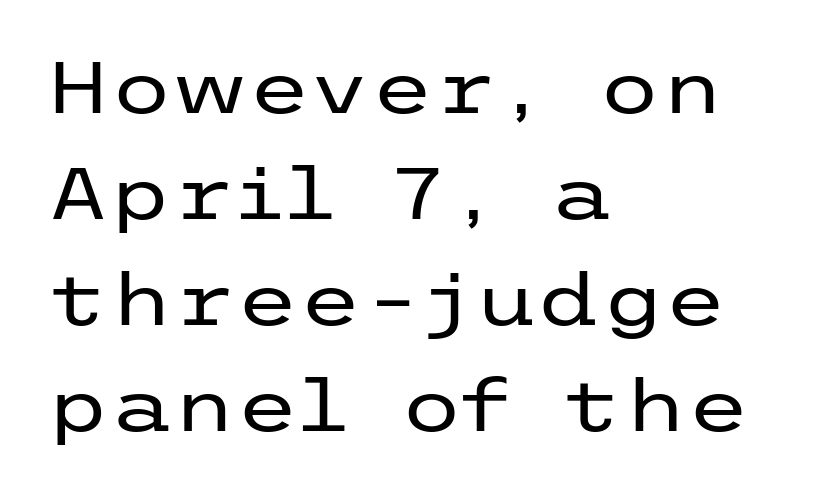
Q: Is the text bold? A: No.
Q: Is the text italic (slanted)? A: No, it is upright.
Q: Is the typeface a serif or a sans-serif typeface? A: Sans-serif.
Q: Is the text underlined? A: No.
Q: How is the paragraph aligned? A: Left-aligned.
Q: Is the spacing between letters normal or unusually wide? A: Normal.
Q: Is the spacing between lines tight, normal or loose? A: Normal.
Q: Width (condensed, normal, or wide)? A: Wide.
Q: Stroke contrast? A: Low.
Q: x-height? A: Medium.
